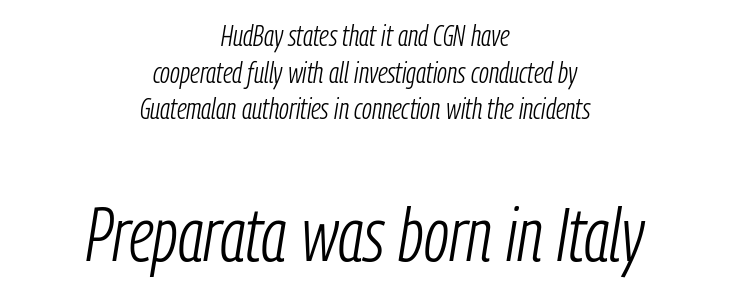
The typography opts for an oblique posture over an upright one. Nobody touched the tracking dial on this one. Every row of glyphs is offset so its center matches the block's center. In this sample the second text group is rendered at the bigger scale. A bare baseline throughout the passage.
